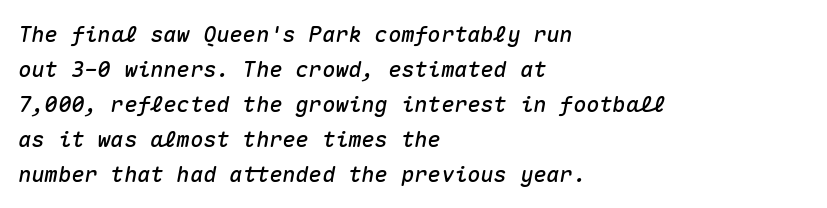
Q: Is the text italic (slanted)? A: Yes, it leans right by about 10 degrees.
Q: Is the text underlined? A: No.
Q: How is the paragraph aligned? A: Left-aligned.
Q: Is the spacing between letters normal or unusually wide? A: Normal.
Q: Is the spacing between lines tight, normal or loose? A: Normal.
